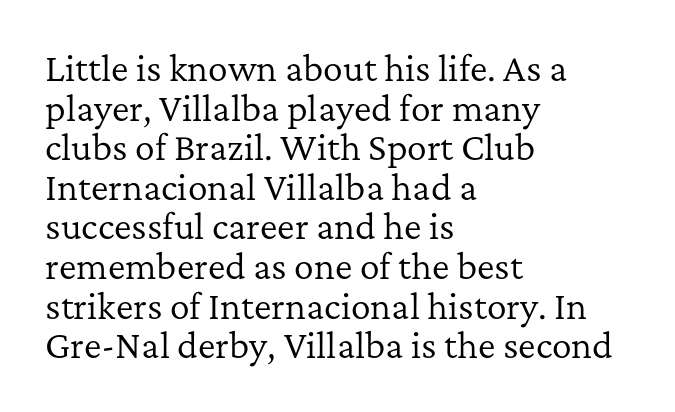
Q: Is the text bold? A: No.
Q: Is the text italic (slanted)? A: No, it is upright.
Q: Is the typeface a serif or a sans-serif typeface? A: Serif.
Q: Is the text underlined? A: No.
Q: How is the paragraph aligned? A: Left-aligned.
Q: Is the spacing between letters normal or unusually wide? A: Normal.
Q: Width (condensed, normal, or wide)? A: Normal.
Q: Stroke contrast? A: Low.
Q: x-height? A: Medium.
Q: Monospaced? A: No.
